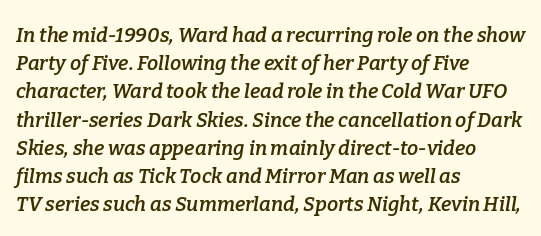
{"italic": "yes", "lean": "right", "slant_degrees": 9, "bold": "semi", "underline": "no", "align": "left", "line_spacing": "normal", "line_spacing_ratio": 1.41, "letter_spacing": "normal", "letter_spacing_em": 0.0, "glyph_px": 20}
